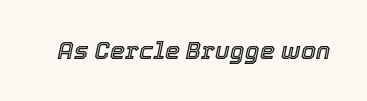
Is the letter spacing exaggerated? No — it looks like the ordinary default. The words here are not underlined. Every character sits at an angle, as italics do.
